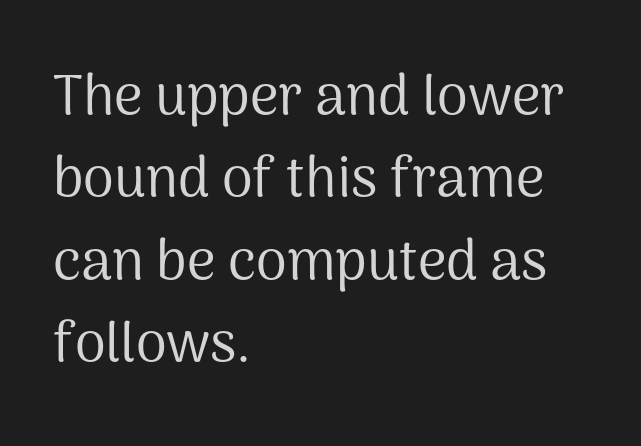
Just letters on the line, the space beneath them empty. Here the designer chose a conventional face with non-uniform glyph widths. Style check: upright. Where is the straight margin? On the left. The face used here is rendered with its standard letterfit. Weight: regular or lighter.
